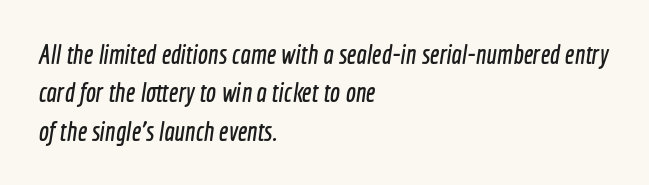
{"underline": "no", "align": "left", "line_spacing": "normal", "line_spacing_ratio": 1.42, "letter_spacing": "normal", "letter_spacing_em": 0.0, "glyph_px": 27}
